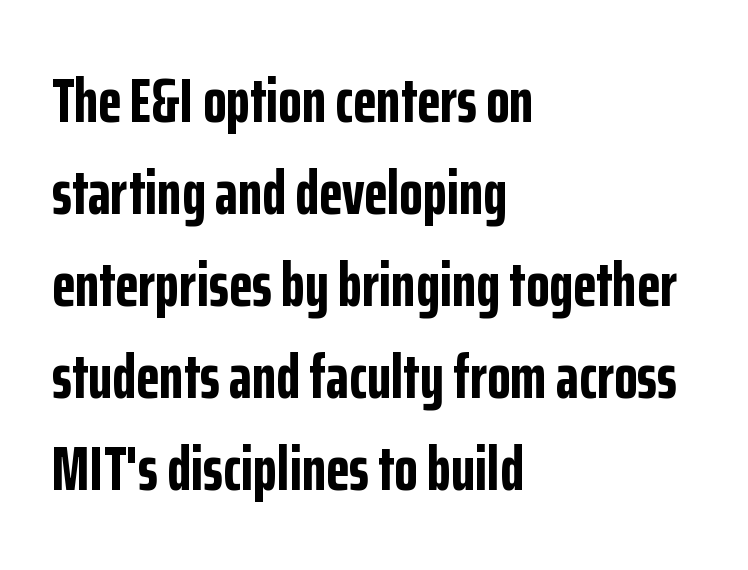
Q: Is the text bold? A: Yes.
Q: Is the text italic (slanted)? A: No, it is upright.
Q: Is the typeface a serif or a sans-serif typeface? A: Sans-serif.
Q: Is the text underlined? A: No.
Q: How is the paragraph aligned? A: Left-aligned.
Q: Is the spacing between letters normal or unusually wide? A: Normal.
Q: Is the spacing between lines tight, normal or loose? A: Normal.
Q: Width (condensed, normal, or wide)? A: Condensed.
Q: Stroke contrast? A: Low.
Q: x-height? A: Medium.
Q: Monospaced? A: No.
